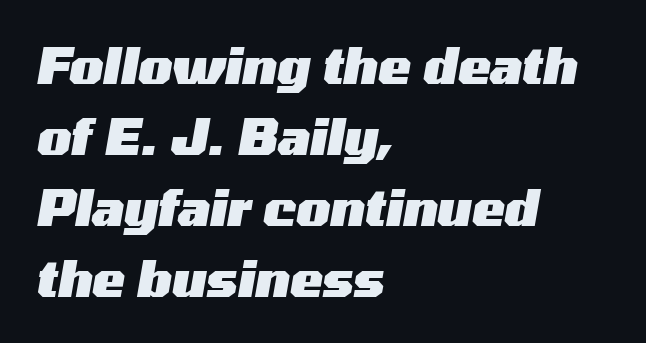
Q: Is the text bold? A: Yes.
Q: Is the text italic (slanted)? A: Yes, it leans right by about 10 degrees.
Q: Is the text underlined? A: No.
Q: How is the paragraph aligned? A: Left-aligned.
Q: Is the spacing between letters normal or unusually wide? A: Normal.
Q: Is the spacing between lines tight, normal or loose? A: Normal.
Q: Width (condensed, normal, or wide)? A: Wide.
Q: Stroke contrast? A: Medium.
Q: x-height? A: Medium.
Q: Monospaced? A: No.
